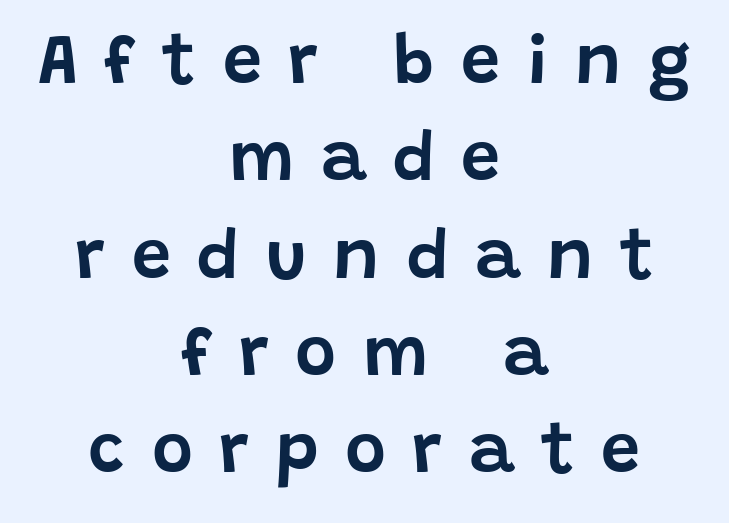
The rows are spaced the way most documents space them. The rendering positions every line midway between the sides. Check the space under the baseline: it is left empty. I'd call this a sans setting — the letters go barefoot.
